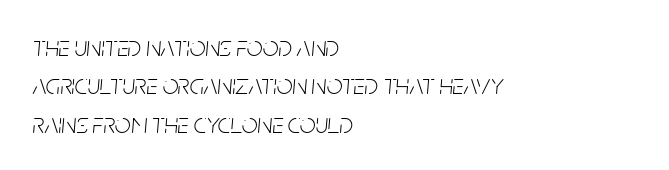
The image shows 28 px light, condensed type, italic (leaning right); set left-aligned, normal line spacing (1.37x), normal letter spacing, not underlined; low stroke contrast and a large x-height.
